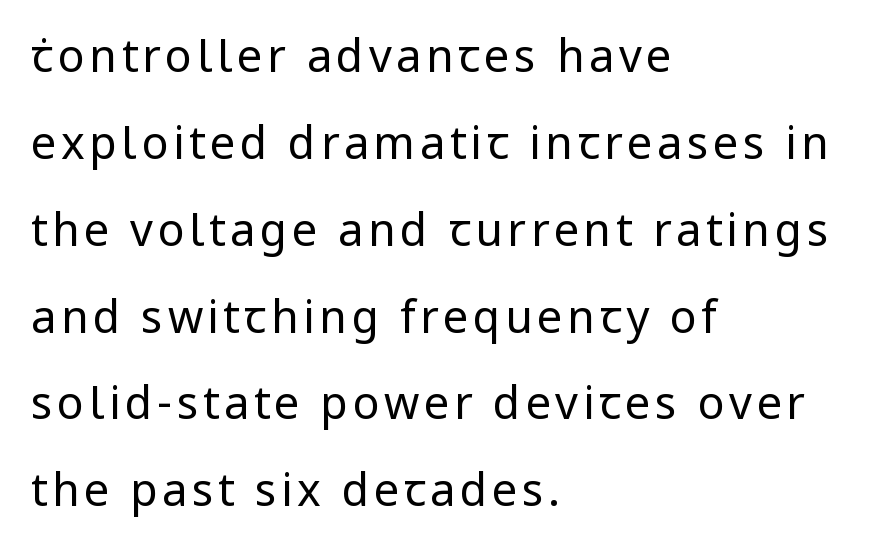
Q: Is the text bold? A: No.
Q: Is the text italic (slanted)? A: No, it is upright.
Q: Is the typeface a serif or a sans-serif typeface? A: Sans-serif.
Q: Is the text underlined? A: No.
Q: How is the paragraph aligned? A: Left-aligned.
Q: Is the spacing between lines tight, normal or loose? A: Loose.
Q: Width (condensed, normal, or wide)? A: Normal.
Q: Stroke contrast? A: Low.
Q: x-height? A: Medium.
Q: Monospaced? A: No.
